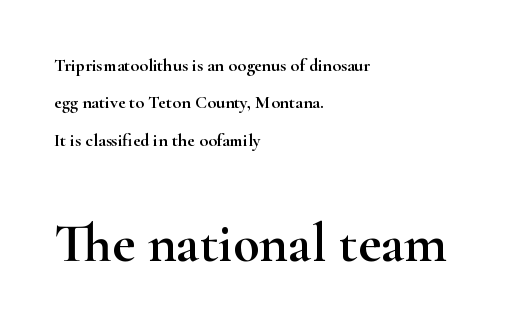
Q: Is the text italic (slanted)? A: No, it is upright.
Q: Is the typeface a serif or a sans-serif typeface? A: Serif.
Q: Is the text underlined? A: No.
Q: How is the paragraph aligned? A: Left-aligned.
Q: Is the spacing between letters normal or unusually wide? A: Normal.
Q: Is the spacing between lines tight, normal or loose? A: Loose.
Q: Which block of text is set in a larger size, the first (top) or the second (bottom)? A: The second (bottom) one.
Q: Width (condensed, normal, or wide)? A: Wide.
Q: Stroke contrast? A: High.
Q: x-height? A: Small.
Q: Monospaced? A: No.
